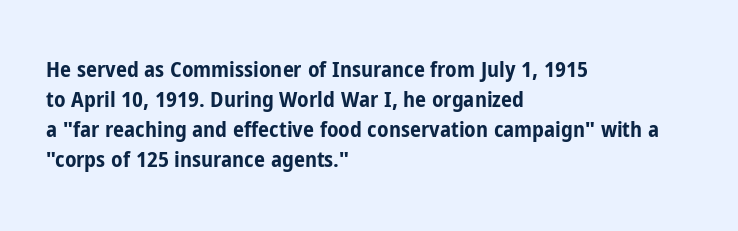
{"italic": "no", "bold": "yes", "underline": "no", "align": "left", "line_spacing": "normal", "line_spacing_ratio": 1.37, "letter_spacing": "normal", "letter_spacing_em": 0.0, "glyph_px": 22}
